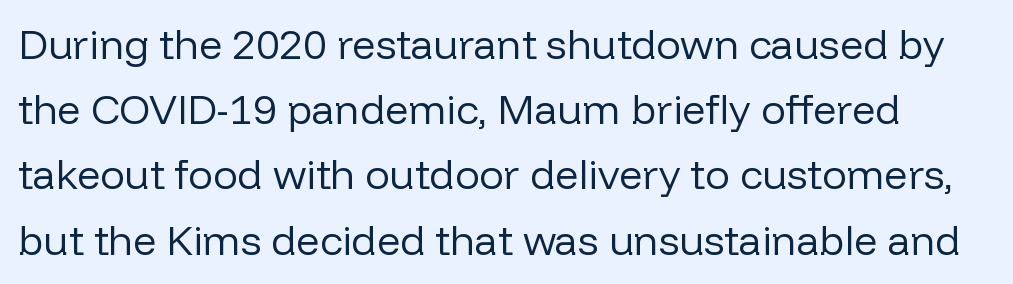
The image shows 41 px regular-weight sans-serif type, upright; set normal line spacing (1.59x), normal letter spacing, not underlined; low stroke contrast and a medium x-height.
